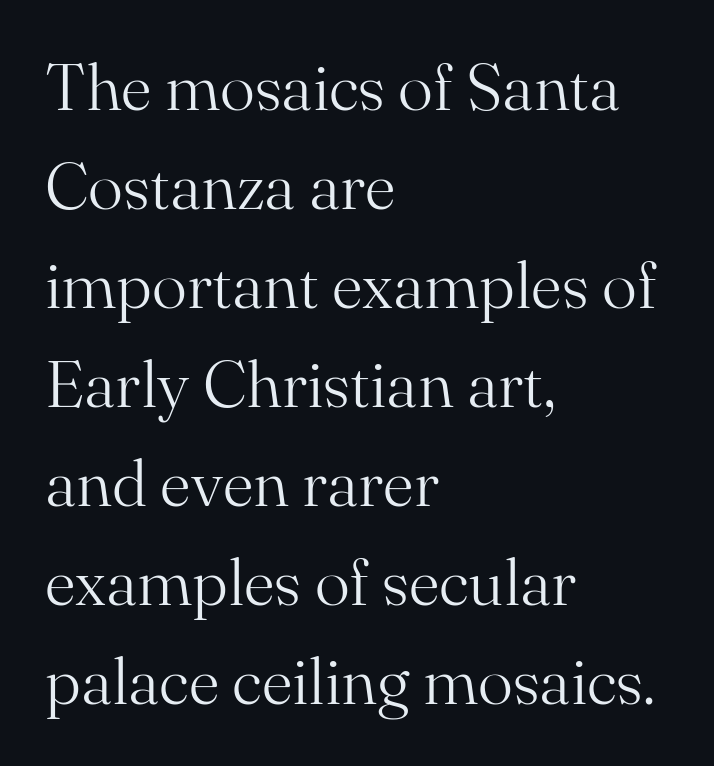
The image shows 66 px light serif type, upright; set left-aligned, normal line spacing (1.5x), normal letter spacing, not underlined; medium stroke contrast and a small x-height.
